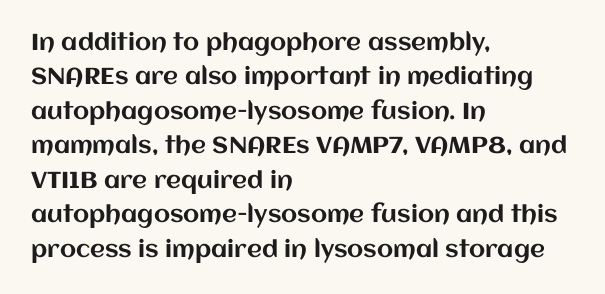
Q: Is the text italic (slanted)? A: No, it is upright.
Q: Is the text underlined? A: No.
Q: How is the paragraph aligned? A: Left-aligned.
Q: Is the spacing between letters normal or unusually wide? A: Normal.
Q: Is the spacing between lines tight, normal or loose? A: Normal.
